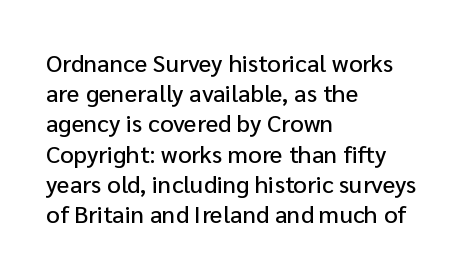
{"italic": "no", "underline": "no", "align": "left", "line_spacing": "normal", "line_spacing_ratio": 1.26, "letter_spacing": "normal", "letter_spacing_em": 0.0, "glyph_px": 24}
